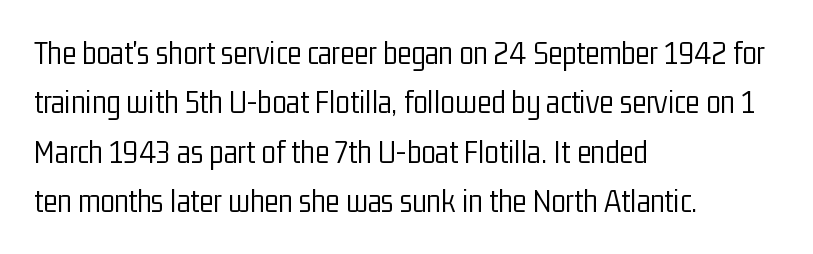
{"serif": "no", "italic": "no", "bold": "no", "weight": "light", "width": "condensed", "stroke_contrast": "low", "x_height": "medium", "monospaced": "no", "underline": "no", "align": "left", "line_spacing": "normal", "line_spacing_ratio": 1.5, "letter_spacing": "normal", "letter_spacing_em": 0.0, "glyph_px": 33}
